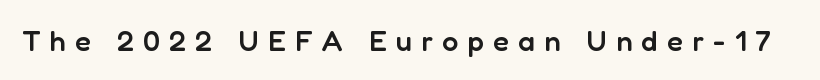
Q: Is the text bold? A: Semi-bold.
Q: Is the text italic (slanted)? A: No, it is upright.
Q: Is the typeface a serif or a sans-serif typeface? A: Sans-serif.
Q: Is the text underlined? A: No.
Q: Is the spacing between letters normal or unusually wide? A: Unusually wide.
Q: Width (condensed, normal, or wide)? A: Normal.
Q: Stroke contrast? A: Low.
Q: x-height? A: Medium.
Q: Monospaced? A: No.
